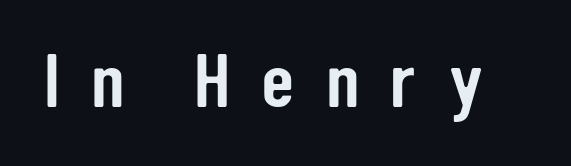
The image shows 77 px condensed sans-serif type, upright; set unusually wide letter spacing (+0.4 em), not underlined; low stroke contrast and a medium x-height.
